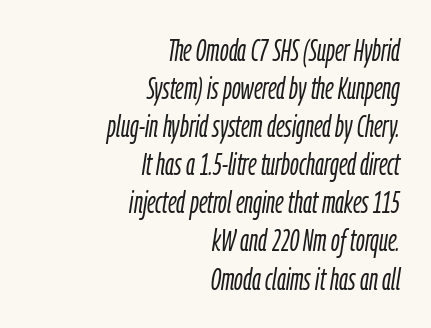
{"italic": "yes", "lean": "right", "slant_degrees": 9, "bold": "no", "weight": "light", "width": "condensed", "stroke_contrast": "low", "x_height": "medium", "monospaced": "no", "underline": "no", "align": "right", "line_spacing": "normal", "line_spacing_ratio": 1.27, "letter_spacing": "normal", "letter_spacing_em": 0.0, "glyph_px": 30}
